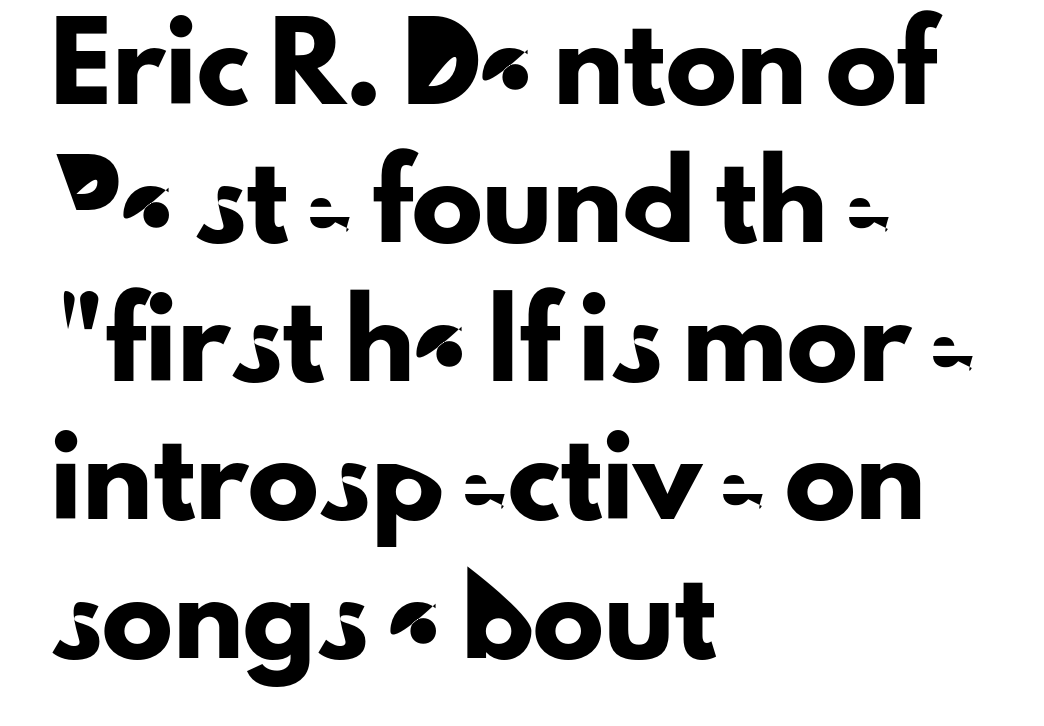
The face used here is a sans, in the tradition of grotesques and geometrics. The rendering uses natural spacing where letterforms have individual widths. Whoever set this chose breathing room over compactness in the vertical rhythm. A student would call this left alignment; a typographer would say flush left, rag right.
